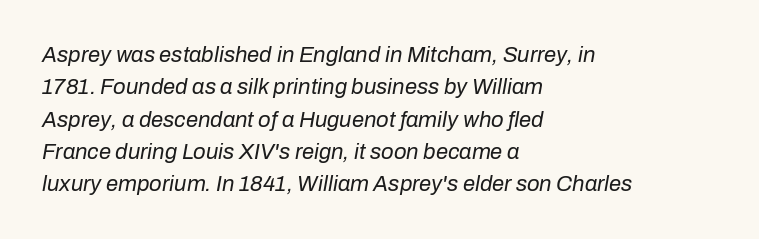
Q: Is the text bold? A: No.
Q: Is the text italic (slanted)? A: Yes, it leans right by about 10 degrees.
Q: Is the text underlined? A: No.
Q: How is the paragraph aligned? A: Left-aligned.
Q: Is the spacing between letters normal or unusually wide? A: Normal.
Q: Is the spacing between lines tight, normal or loose? A: Normal.
